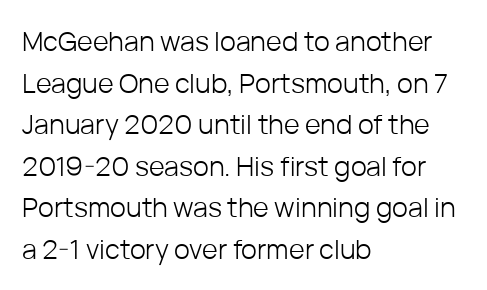
{"italic": "no", "bold": "no", "underline": "no", "align": "left", "line_spacing": "normal", "line_spacing_ratio": 1.54, "letter_spacing": "normal", "letter_spacing_em": 0.0, "glyph_px": 27}
